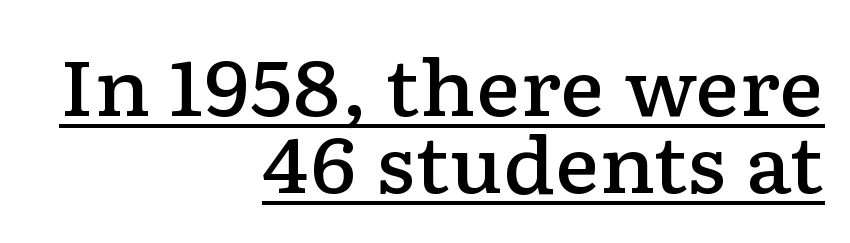
The image shows 76 px semibold, wide serif type, upright; set right-aligned, tight line spacing (1.01x), normal letter spacing, underlined; low stroke contrast and a medium x-height.
